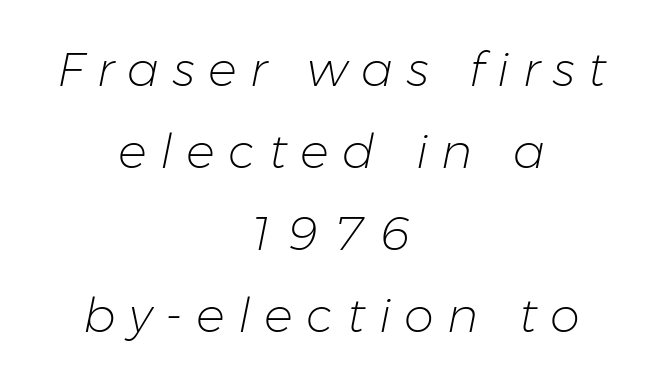
Q: Is the text bold? A: No.
Q: Is the text italic (slanted)? A: Yes, it leans right by about 11 degrees.
Q: Is the text underlined? A: No.
Q: How is the paragraph aligned? A: Centered.
Q: Is the spacing between letters normal or unusually wide? A: Unusually wide.
Q: Width (condensed, normal, or wide)? A: Normal.
Q: Stroke contrast? A: Low.
Q: x-height? A: Medium.
Q: Monospaced? A: No.
